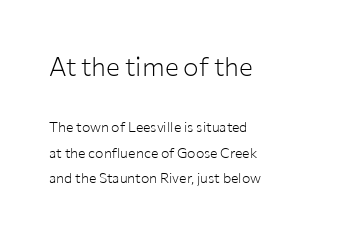
The image shows 26 px text type, upright; set left-aligned, line spacing 1.82x, normal letter spacing, not underlined; the first (top) block is 1.86x larger.
